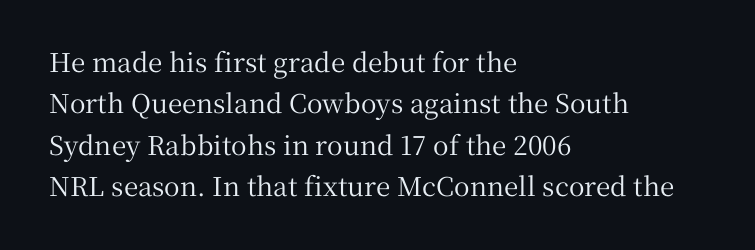
{"italic": "no", "underline": "no", "align": "left", "line_spacing": "normal", "line_spacing_ratio": 1.59, "letter_spacing": "normal", "letter_spacing_em": 0.0, "glyph_px": 26}
